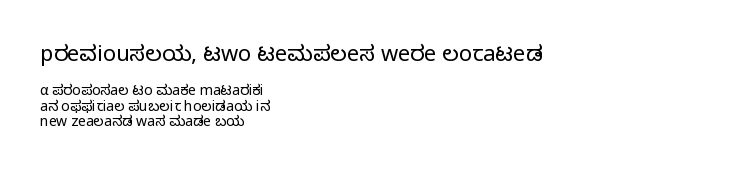
Character size in the leading block exceeds that of the trailing block. The letters stand straight up with perfectly vertical stems. One-word summary of the alignment: left. Has an underline been added? It has not.
